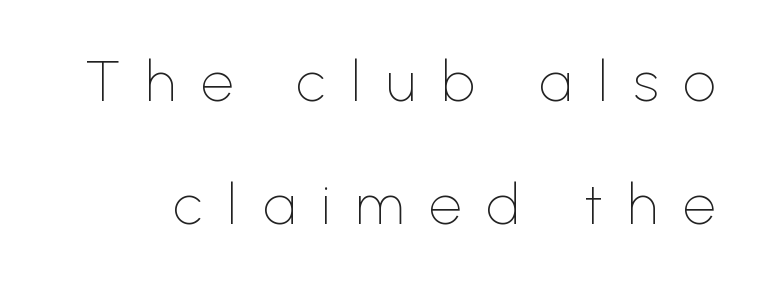
The image shows 57 px thin sans-serif type, upright; set loose line spacing (2.16x), unusually wide letter spacing (+0.44 em), not underlined; low stroke contrast and a medium x-height.
